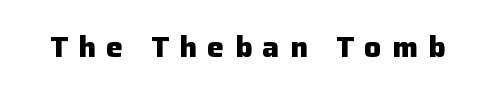
The image shows 28 px heavy sans-serif type, upright; set unusually wide letter spacing (+0.37 em), not underlined; low stroke contrast and a medium x-height.
